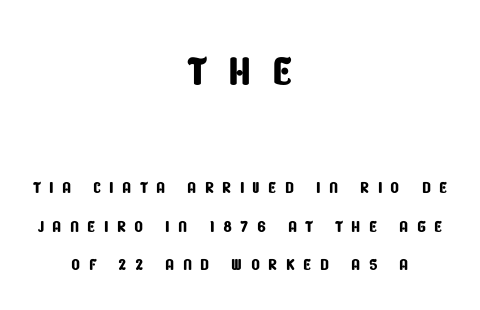
The image shows 58 px condensed sans-serif type; set centered, normal line spacing (1.67x), unusually wide letter spacing (+0.36 em), not underlined; the first (top) block is 2.52x larger; low stroke contrast and a large x-height.
